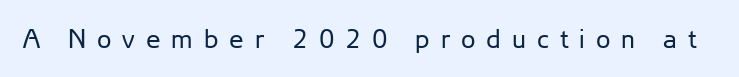
{"italic": "no", "bold": "no", "underline": "no", "letter_spacing": "wide", "letter_spacing_em": 0.42, "glyph_px": 26}
